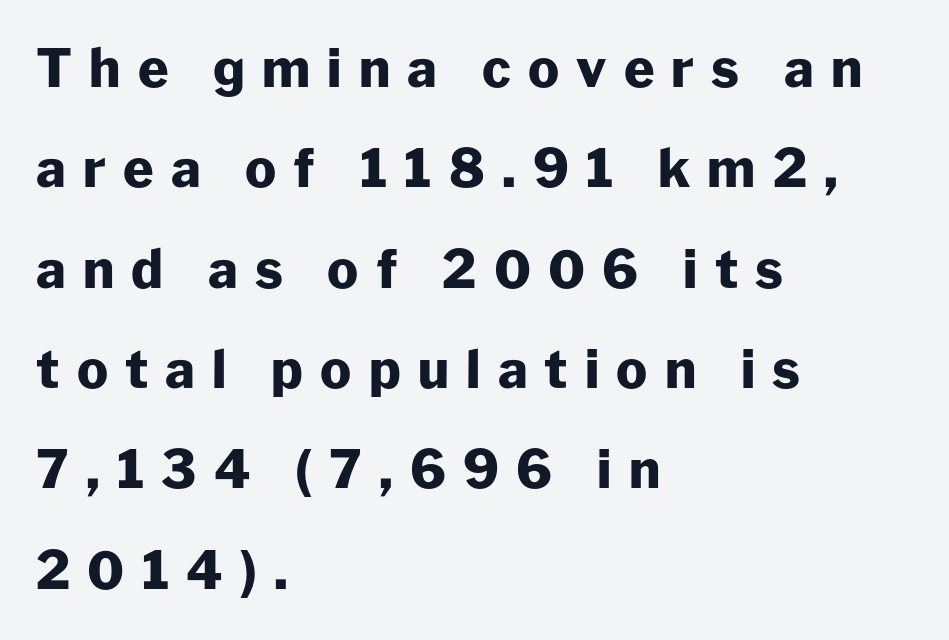
The image shows 52 px heavy sans-serif type, upright; set left-aligned, loose line spacing (1.93x), unusually wide letter spacing (+0.33 em), not underlined; low stroke contrast and a medium x-height.
